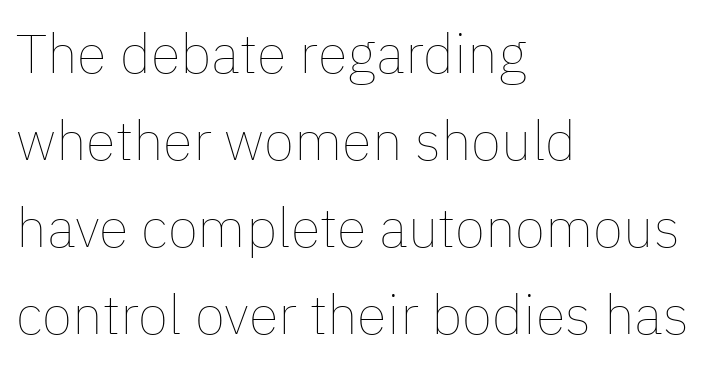
{"italic": "no", "bold": "no", "weight": "thin", "width": "normal", "stroke_contrast": "low", "x_height": "medium", "monospaced": "no", "underline": "no", "align": "left", "line_spacing": "normal", "line_spacing_ratio": 1.58, "letter_spacing": "normal", "letter_spacing_em": 0.0, "glyph_px": 55}
